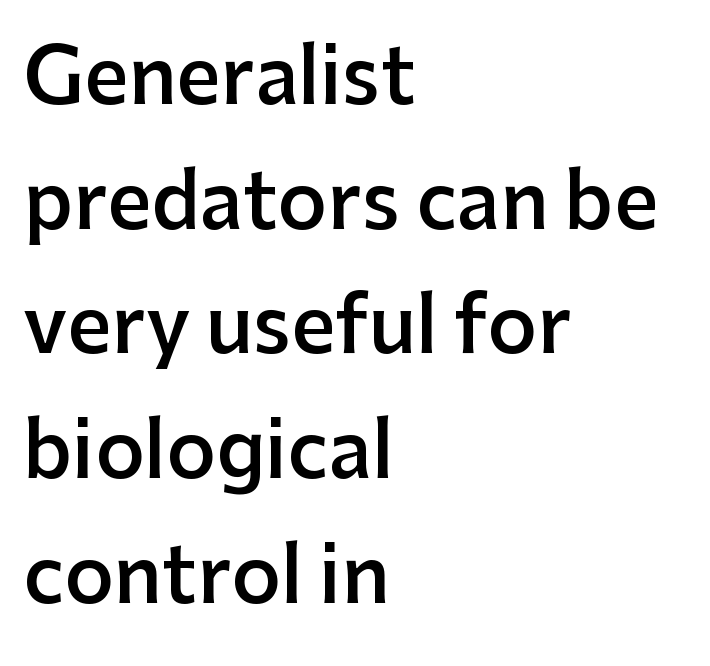
Q: Is the text bold? A: Semi-bold.
Q: Is the text italic (slanted)? A: No, it is upright.
Q: Is the typeface a serif or a sans-serif typeface? A: Sans-serif.
Q: Is the text underlined? A: No.
Q: How is the paragraph aligned? A: Left-aligned.
Q: Is the spacing between letters normal or unusually wide? A: Normal.
Q: Is the spacing between lines tight, normal or loose? A: Normal.
Q: Width (condensed, normal, or wide)? A: Normal.
Q: Stroke contrast? A: Low.
Q: x-height? A: Medium.
Q: Monospaced? A: No.
